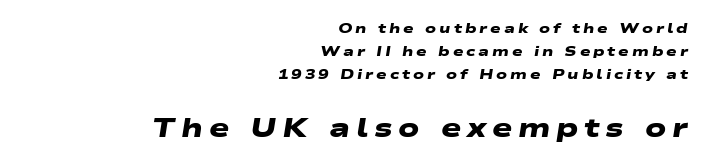
Q: Is the text bold? A: Yes.
Q: Is the text underlined? A: No.
Q: How is the paragraph aligned? A: Right-aligned.
Q: Is the spacing between letters normal or unusually wide? A: Unusually wide.
Q: Is the spacing between lines tight, normal or loose? A: Normal.
Q: Which block of text is set in a larger size, the first (top) or the second (bottom)? A: The second (bottom) one.
